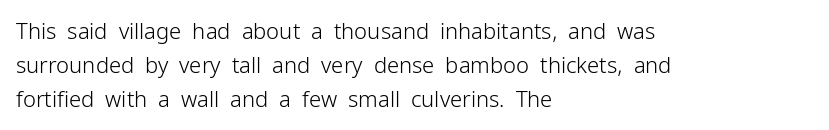
These lines stack with their left ends in a neat column. Any mark beneath the type? The region is blank. Short note: letters normally spaced. The type sits square on the baseline with zero lean.
